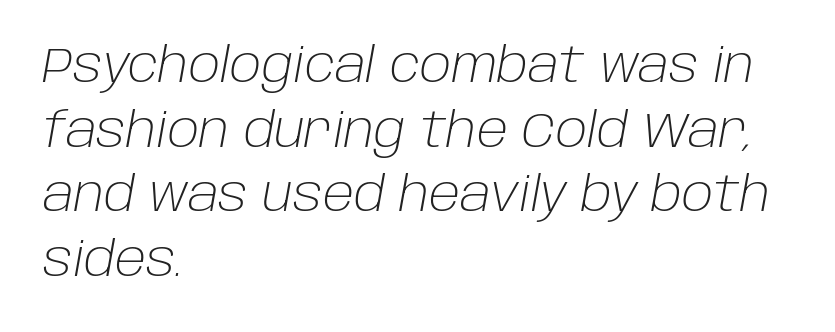
Q: Is the text bold? A: No.
Q: Is the text italic (slanted)? A: Yes, it leans right by about 10 degrees.
Q: Is the text underlined? A: No.
Q: How is the paragraph aligned? A: Left-aligned.
Q: Is the spacing between letters normal or unusually wide? A: Normal.
Q: Is the spacing between lines tight, normal or loose? A: Normal.
Q: Width (condensed, normal, or wide)? A: Normal.
Q: Stroke contrast? A: Low.
Q: x-height? A: Large.
Q: Monospaced? A: No.
